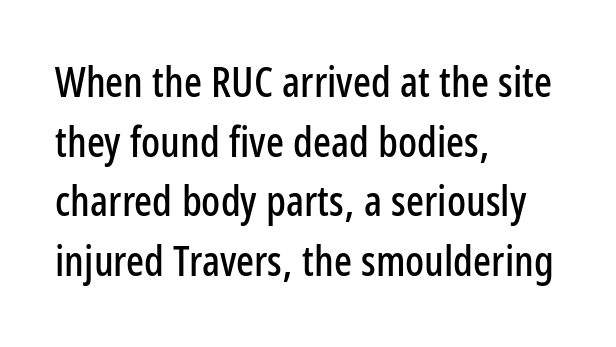
Every stem runs plumb, perpendicular to the baseline. The line-height multiplier appears to be the usual default. Line starts are locked; line ends wander. There is no visible air inserted between adjacent glyphs. The text was rendered using a sans face with plain stroke endings. The rendering uses natural spacing where letterforms have individual widths.
